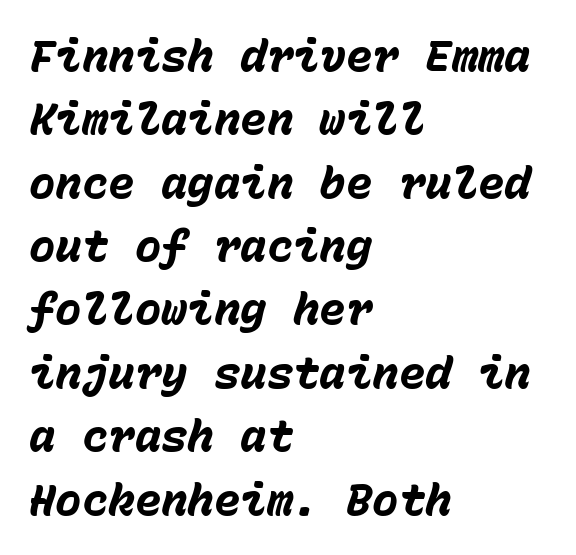
The image shows 44 px heavy type, italic (leaning right), monospaced; set left-aligned, normal line spacing (1.44x), normal letter spacing, not underlined; low stroke contrast and a medium x-height.
